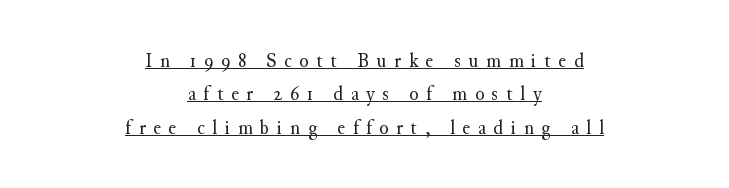
Is there an underline? Yes — a line sits under the letters. The rendering uses a moderate line-height, typical for paragraphs. Stroke mass is kept to a normal reading level or below. Posture: upright roman.
